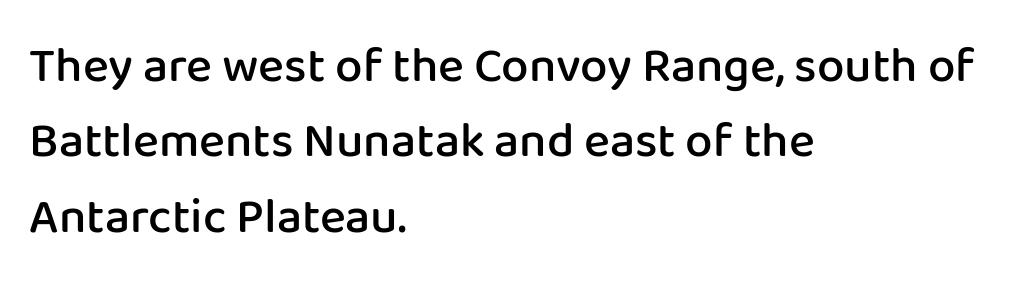
The specimen reads as upright at a glance. Do the characters align in a grid? No, the font is proportional. Notice how the passage keeps a crisp vertical edge on the left only. What stands out about the letter spacing? Nothing — it is the standard amount.
